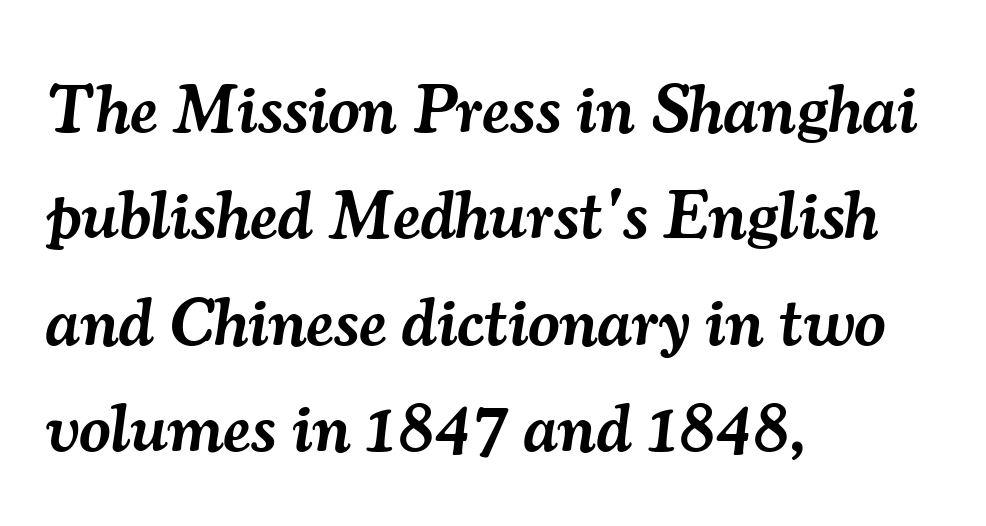
{"serif": "yes", "italic": "yes", "lean": "right", "slant_degrees": 7, "bold": "semi", "weight": "semibold", "width": "normal", "stroke_contrast": "medium", "x_height": "small", "monospaced": "no", "underline": "no", "align": "left", "line_spacing": "normal", "line_spacing_ratio": 1.54, "letter_spacing": "normal", "letter_spacing_em": 0.0, "glyph_px": 69}
